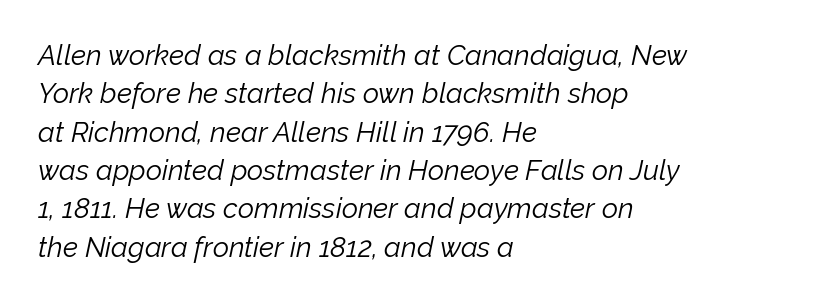
Q: Is the text bold? A: No.
Q: Is the text italic (slanted)? A: Yes, it leans right by about 12 degrees.
Q: Is the text underlined? A: No.
Q: How is the paragraph aligned? A: Left-aligned.
Q: Is the spacing between letters normal or unusually wide? A: Normal.
Q: Is the spacing between lines tight, normal or loose? A: Normal.
Q: Width (condensed, normal, or wide)? A: Normal.
Q: Stroke contrast? A: Low.
Q: x-height? A: Medium.
Q: Monospaced? A: No.
